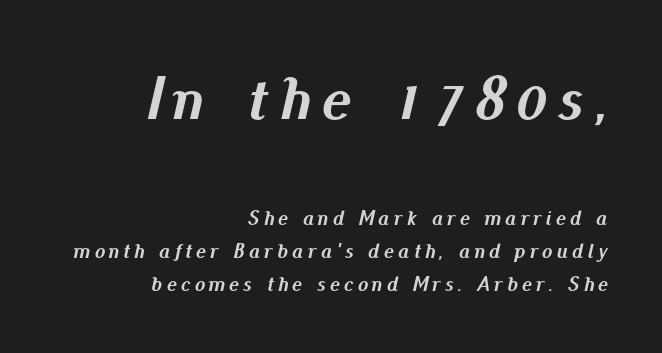
{"italic": "yes", "lean": "right", "slant_degrees": 13, "bold": "yes", "weight": "semibold", "width": "normal", "stroke_contrast": "medium", "x_height": "small", "monospaced": "no", "underline": "no", "align": "right", "line_spacing": "normal", "line_spacing_ratio": 1.58, "letter_spacing": "wide", "letter_spacing_em": 0.2, "larger_block": "first", "size_ratio": 2.95, "glyph_px": 62}
